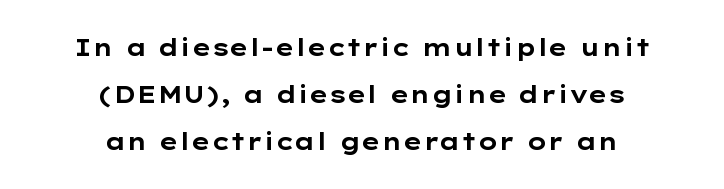
{"italic": "no", "bold": "yes", "underline": "no", "align": "center", "line_spacing": "loose", "line_spacing_ratio": 2.04, "letter_spacing": "normal", "letter_spacing_em": 0.0, "glyph_px": 23}
